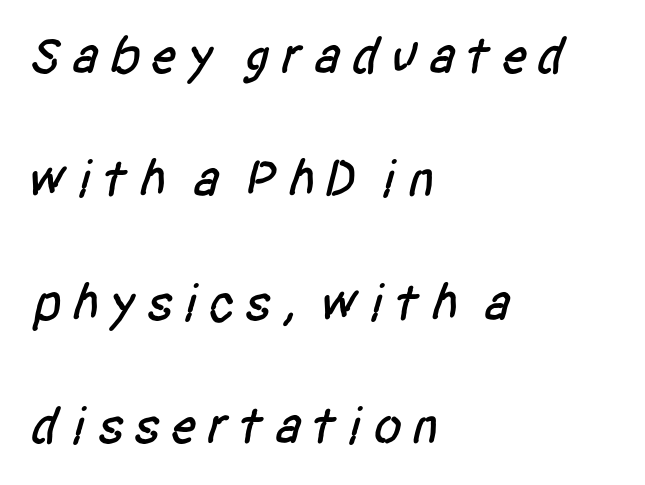
{"serif": "no", "width": "condensed", "stroke_contrast": "low", "x_height": "large", "monospaced": "no", "underline": "no", "align": "left", "line_spacing": "loose", "line_spacing_ratio": 2.33, "glyph_px": 53}
